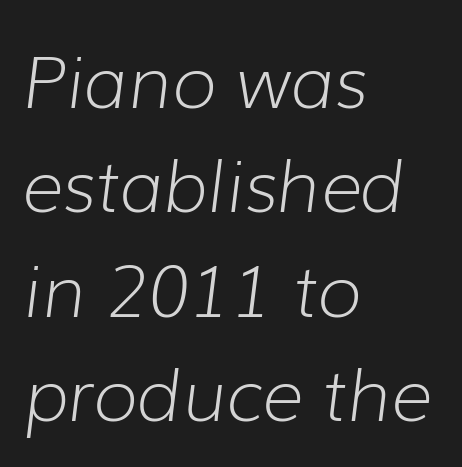
Alignment: flush left. Students, observe: this is what conventionally led text looks like. Here the designer chose a conventional face with non-uniform glyph widths. In terms of posture, this sample is oblique.
